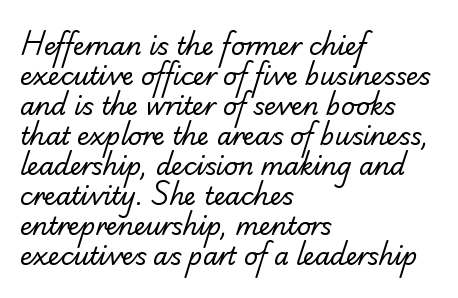
Q: Is the text bold? A: No.
Q: Is the text underlined? A: No.
Q: How is the paragraph aligned? A: Left-aligned.
Q: Is the spacing between letters normal or unusually wide? A: Normal.
Q: Is the spacing between lines tight, normal or loose? A: Normal.
